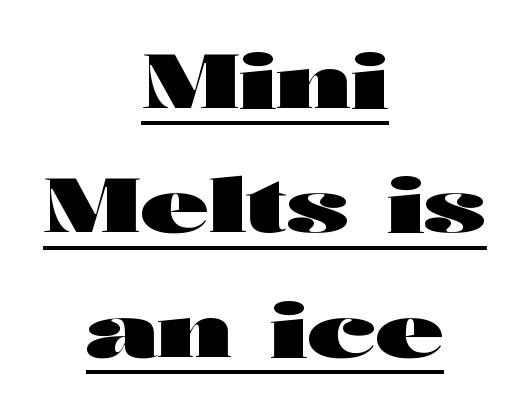
The image shows 75 px heavy, wide type, upright; set centered, normal line spacing (1.66x), normal letter spacing, underlined; high stroke contrast and a medium x-height.
